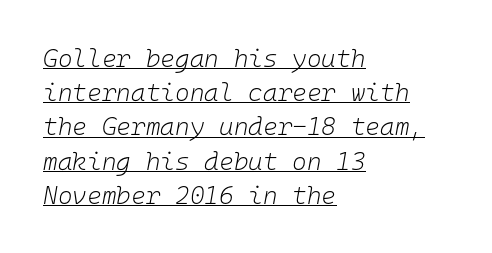
This is underlined copy, the kind a proofreader might mark for attention. Standard letterfit; no display-style spreading of the glyphs. A typesetter would call this leading conventional body-copy spacing. Layout note: lines flush left.
